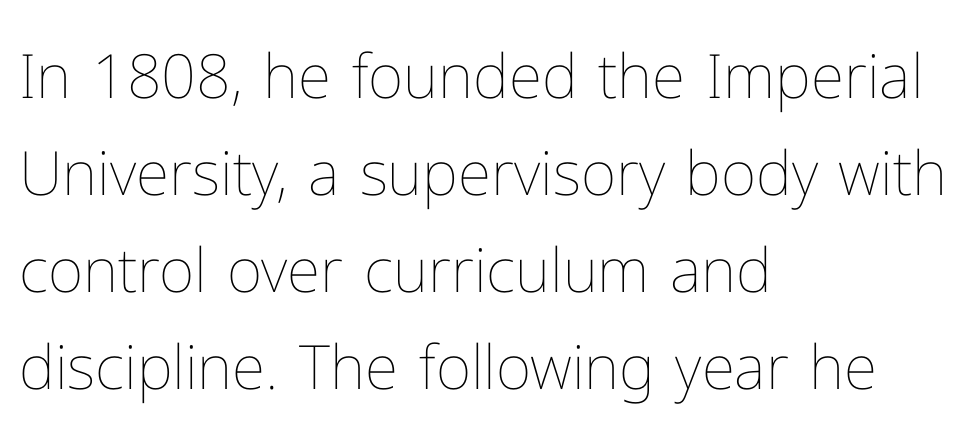
{"italic": "no", "bold": "no", "weight": "thin", "width": "normal", "stroke_contrast": "low", "x_height": "medium", "monospaced": "no", "underline": "no", "align": "left", "line_spacing": "normal", "line_spacing_ratio": 1.59, "letter_spacing": "normal", "letter_spacing_em": 0.0, "glyph_px": 61}
